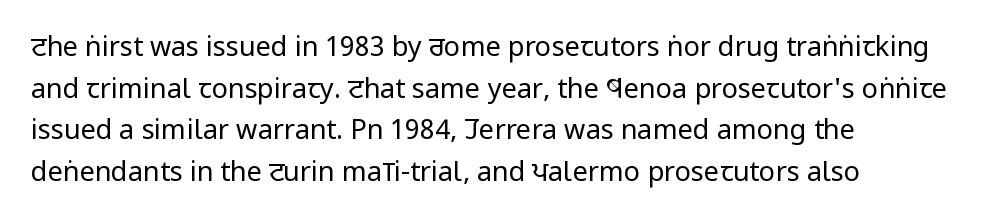
This sample uses an upright cut, with every glyph sitting square on the baseline. Lines of text with bare space underneath. The setting favours the left margin, as ordinary paragraphs usually do. Leading: standard. The typesetting does not lean heavy: it is not bold. You could call the tracking neutral — neither tight nor loose.
